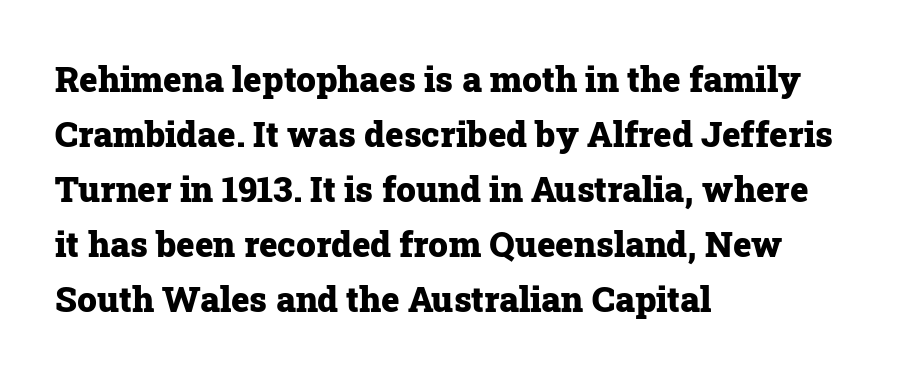
Typographically, this falls in the serif category. How would I describe the line gaps? Plain and ordinary. The letters advance in unequal steps, a hallmark of proportional type. The letters are bold, with thick, heavy strokes. The text block is weighted toward the left margin, trailing off unevenly rightward.
